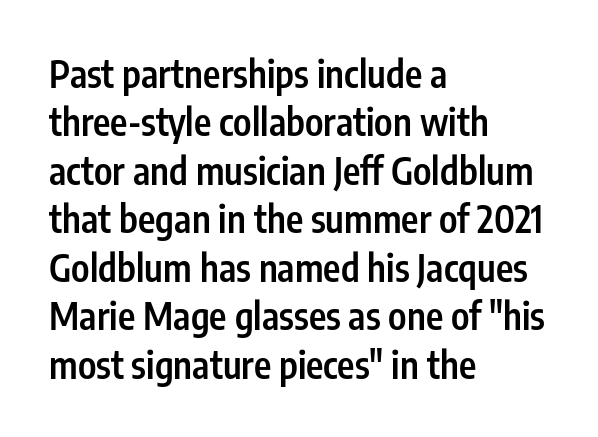
{"serif": "no", "italic": "no", "bold": "semi", "weight": "semibold", "width": "condensed", "stroke_contrast": "low", "x_height": "medium", "monospaced": "no", "underline": "no", "align": "left", "line_spacing": "normal", "line_spacing_ratio": 1.31, "letter_spacing": "normal", "letter_spacing_em": 0.0, "glyph_px": 37}
